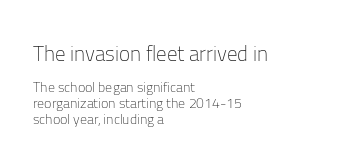
The image shows 21 px text type, upright; set left-aligned, tight line spacing (1.12x), normal letter spacing, not underlined; the first (top) block is 1.5x larger.
